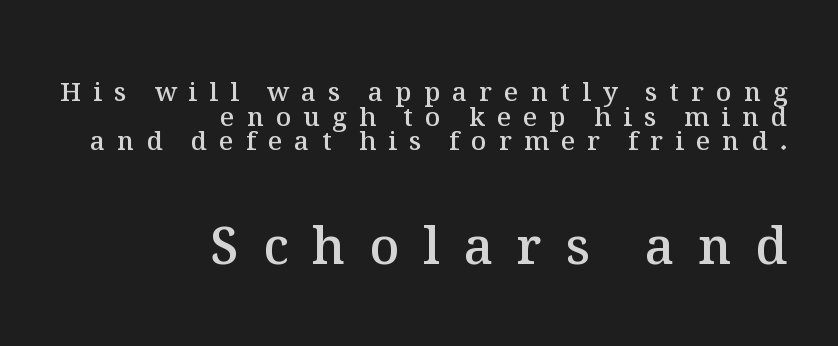
The image shows 51 px semibold type, upright; set right-aligned, tight line spacing (0.95x), unusually wide letter spacing (+0.47 em), not underlined; the second (bottom) block is 1.96x larger; medium stroke contrast and a medium x-height.
